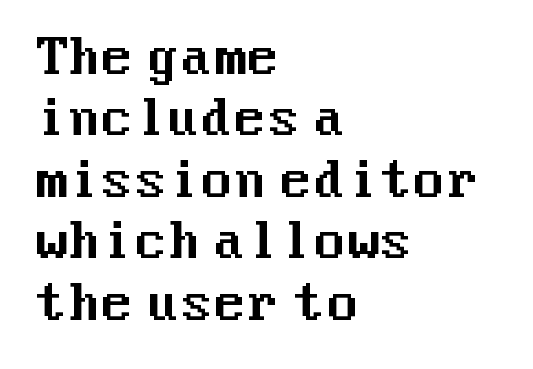
Q: Is the text italic (slanted)? A: No, it is upright.
Q: Is the typeface a serif or a sans-serif typeface? A: Sans-serif.
Q: Is the text underlined? A: No.
Q: How is the paragraph aligned? A: Left-aligned.
Q: Is the spacing between letters normal or unusually wide? A: Normal.
Q: Is the spacing between lines tight, normal or loose? A: Normal.
Q: Width (condensed, normal, or wide)? A: Normal.
Q: Stroke contrast? A: Medium.
Q: x-height? A: Medium.
